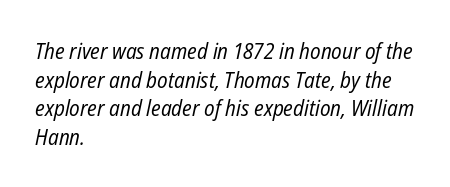
The image shows 22 px text type, italic (leaning right); set left-aligned, normal line spacing (1.3x), normal letter spacing, not underlined.
